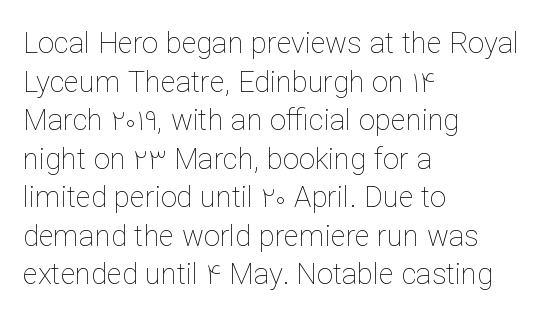
The image shows 29 px thin type, upright; set left-aligned, normal line spacing (1.33x), normal letter spacing, not underlined; low stroke contrast and a medium x-height.
